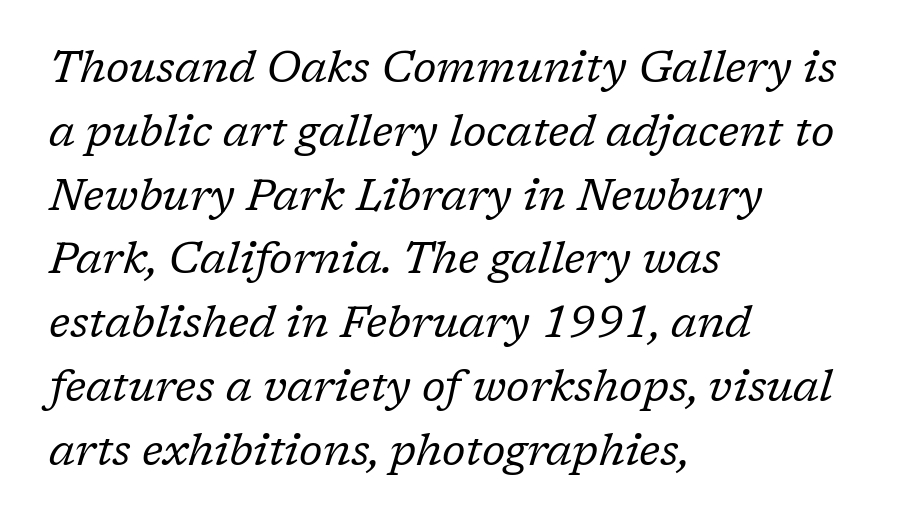
These lines are set flush left with a ragged right edge. This rendering leaves character spacing at its baseline value. This rendering features lettering with no underline. The letters look calm and open, with moderate or lighter stems.
